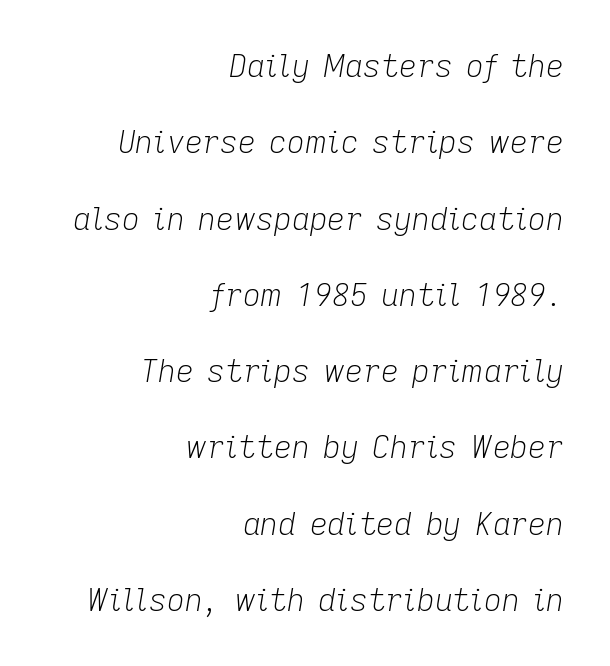
The image shows 31 px light type, italic (leaning right); set right-aligned, loose line spacing (2.46x), normal letter spacing, not underlined; low stroke contrast and a medium x-height.
